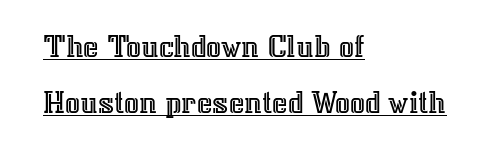
The image shows 33 px text type, upright; set left-aligned, normal line spacing (1.69x), normal letter spacing, underlined; a medium x-height.
